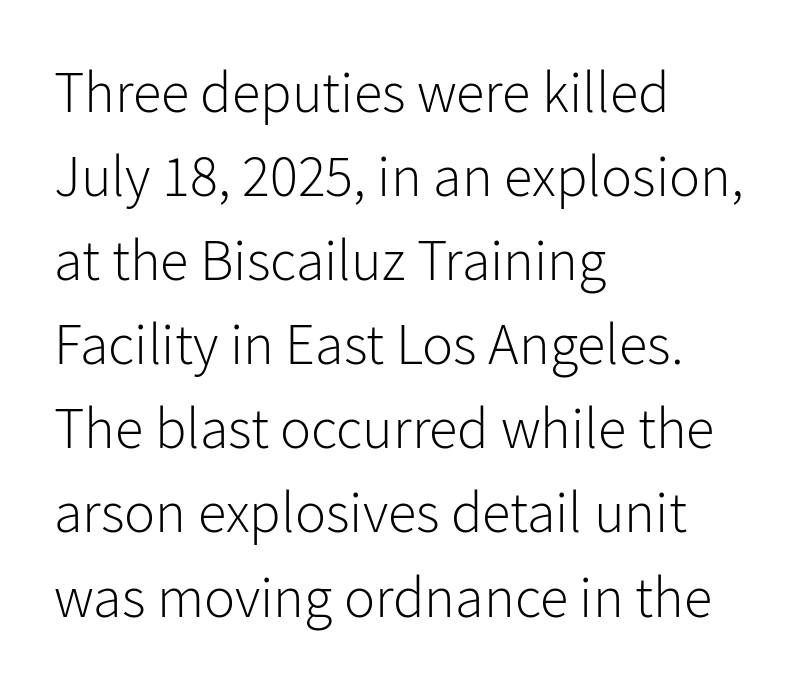
{"serif": "no", "italic": "no", "bold": "no", "weight": "light", "width": "normal", "stroke_contrast": "low", "x_height": "medium", "monospaced": "no", "underline": "no", "align": "left", "line_spacing": "normal", "line_spacing_ratio": 1.45, "letter_spacing": "normal", "letter_spacing_em": 0.0, "glyph_px": 58}
